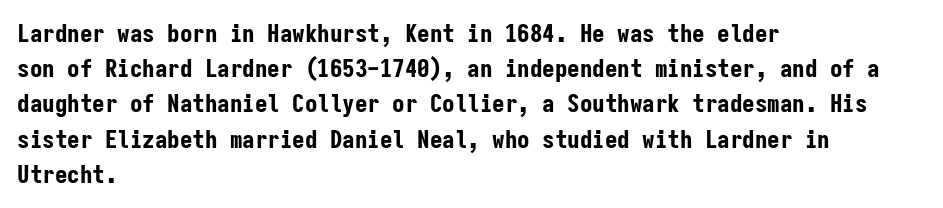
The image shows 25 px bold type, upright; set left-aligned, normal line spacing (1.41x), normal letter spacing, not underlined.
